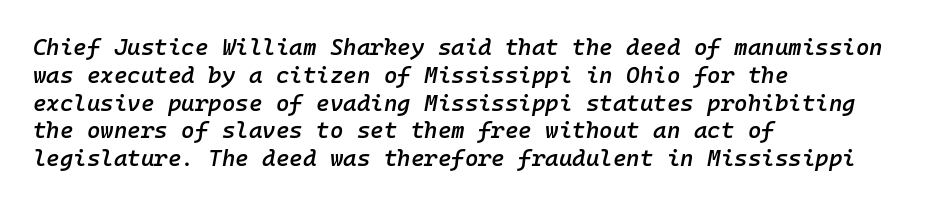
The image shows 23 px text type, italic (leaning right); set left-aligned, line spacing 1.21x, normal letter spacing, not underlined.
